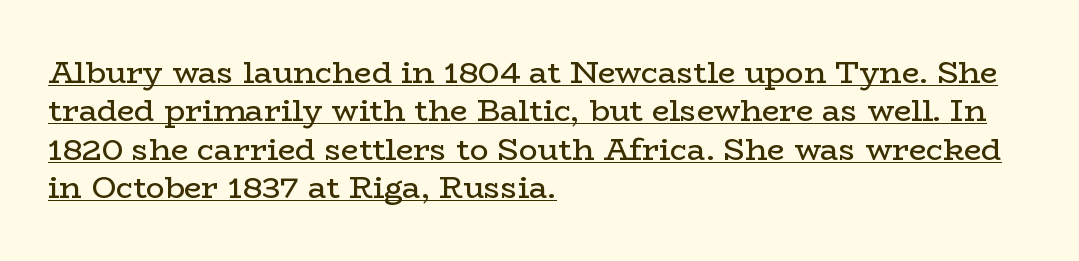
{"serif": "yes", "italic": "no", "bold": "no", "weight": "regular", "width": "wide", "stroke_contrast": "low", "x_height": "medium", "monospaced": "no", "underline": "yes", "align": "left", "line_spacing_ratio": 1.24, "letter_spacing": "normal", "letter_spacing_em": 0.0, "glyph_px": 31}
